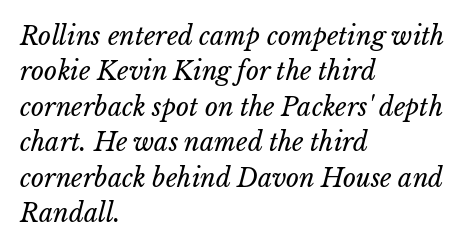
The image shows 25 px text type; set left-aligned, normal line spacing (1.42x), normal letter spacing, not underlined.
